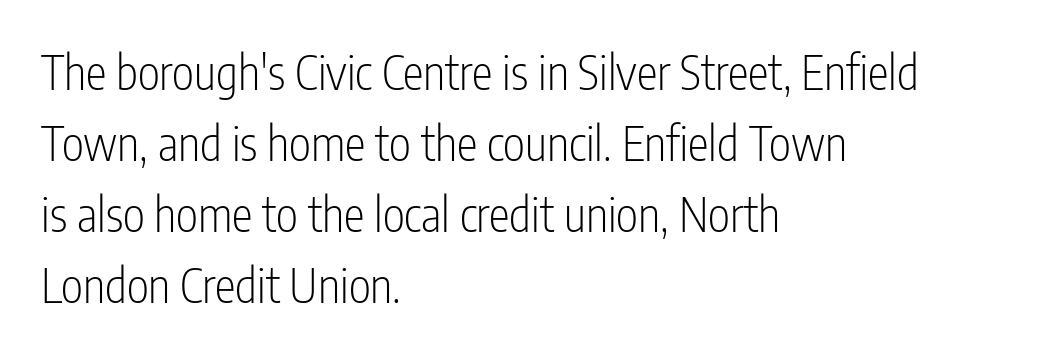
{"serif": "no", "italic": "no", "bold": "no", "weight": "light", "width": "condensed", "stroke_contrast": "low", "x_height": "medium", "monospaced": "no", "underline": "no", "align": "left", "line_spacing": "normal", "line_spacing_ratio": 1.51, "letter_spacing": "normal", "letter_spacing_em": 0.0, "glyph_px": 47}
